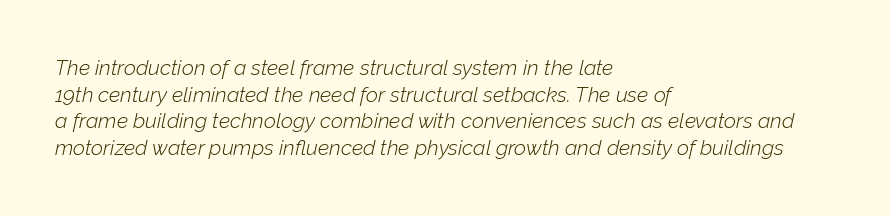
Q: Is the text bold? A: No.
Q: Is the text italic (slanted)? A: Yes, it leans right by about 12 degrees.
Q: Is the text underlined? A: No.
Q: How is the paragraph aligned? A: Left-aligned.
Q: Is the spacing between letters normal or unusually wide? A: Normal.
Q: Is the spacing between lines tight, normal or loose? A: Normal.
